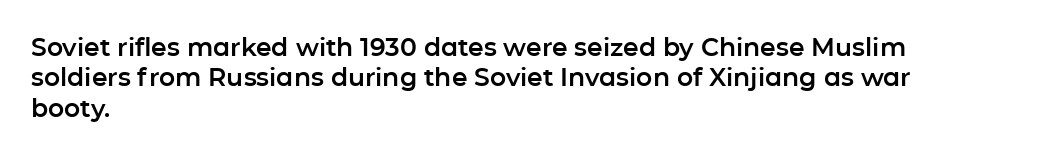
Q: Is the text italic (slanted)? A: No, it is upright.
Q: Is the text underlined? A: No.
Q: How is the paragraph aligned? A: Left-aligned.
Q: Is the spacing between letters normal or unusually wide? A: Normal.
